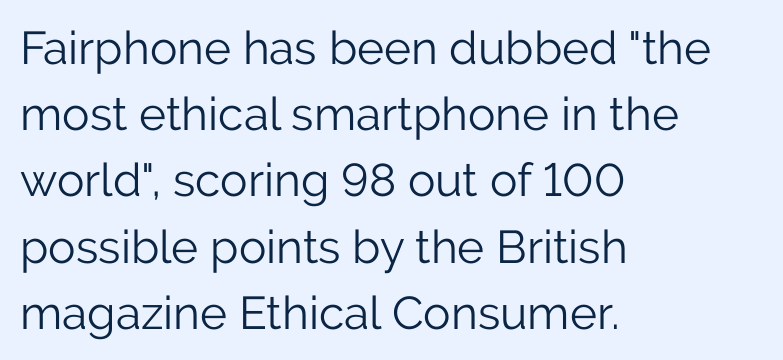
This sample uses an upright cut, with every glyph sitting square on the baseline. Letterform terminals end flat and unadorned throughout the passage. Stems here are at most as thick as an everyday book face. Note the varied advance widths — an 'i' is clearly narrower than an 'm'. Alignment: flush left.
